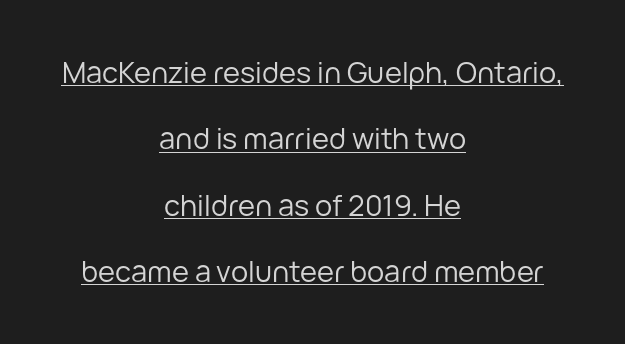
{"serif": "no", "italic": "no", "bold": "no", "weight": "regular", "width": "normal", "stroke_contrast": "low", "x_height": "medium", "monospaced": "no", "underline": "yes", "align": "center", "line_spacing": "loose", "line_spacing_ratio": 2.29, "letter_spacing": "normal", "letter_spacing_em": 0.0, "glyph_px": 29}
